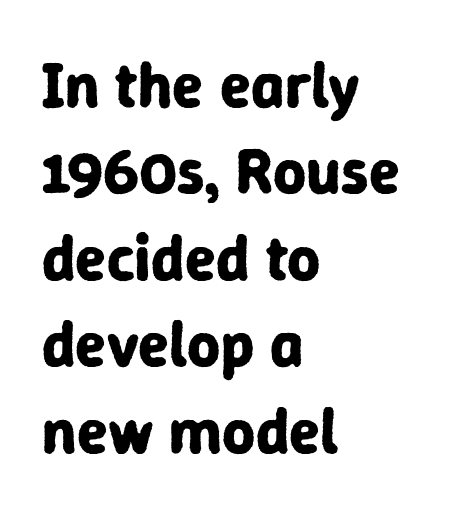
Q: Is the text bold? A: Yes.
Q: Is the text italic (slanted)? A: No, it is upright.
Q: Is the typeface a serif or a sans-serif typeface? A: Sans-serif.
Q: Is the text underlined? A: No.
Q: How is the paragraph aligned? A: Left-aligned.
Q: Is the spacing between letters normal or unusually wide? A: Normal.
Q: Is the spacing between lines tight, normal or loose? A: Normal.
Q: Width (condensed, normal, or wide)? A: Normal.
Q: Stroke contrast? A: Low.
Q: x-height? A: Medium.
Q: Monospaced? A: No.
